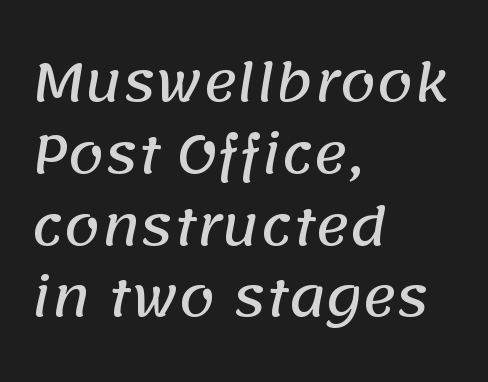
{"serif": "no", "width": "normal", "stroke_contrast": "low", "x_height": "large", "monospaced": "no", "underline": "no", "align": "left", "line_spacing": "normal", "line_spacing_ratio": 1.38, "letter_spacing": "normal", "letter_spacing_em": 0.0, "glyph_px": 52}
